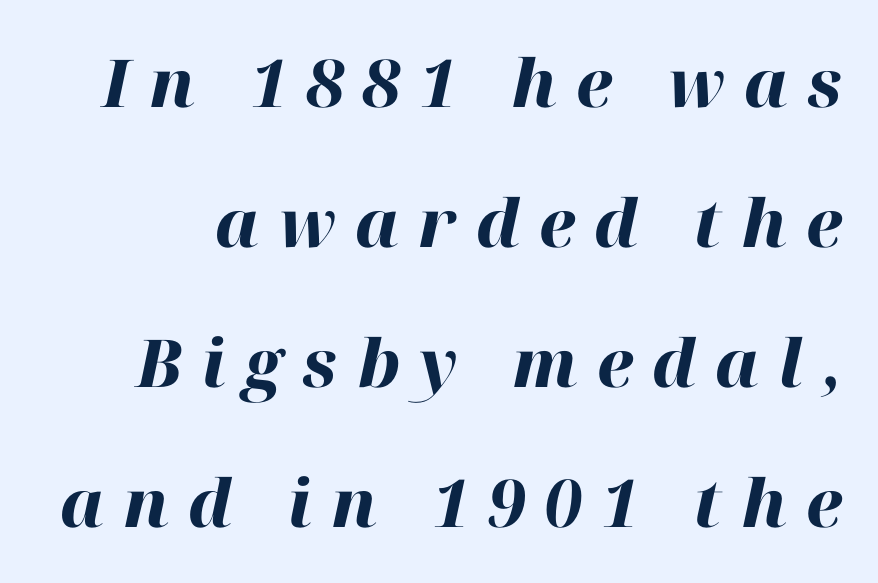
{"italic": "yes", "lean": "right", "slant_degrees": 12, "bold": "yes", "weight": "heavy", "width": "normal", "stroke_contrast": "high", "x_height": "medium", "monospaced": "no", "underline": "no", "line_spacing": "loose", "line_spacing_ratio": 2.12, "letter_spacing": "wide", "letter_spacing_em": 0.29, "glyph_px": 66}
